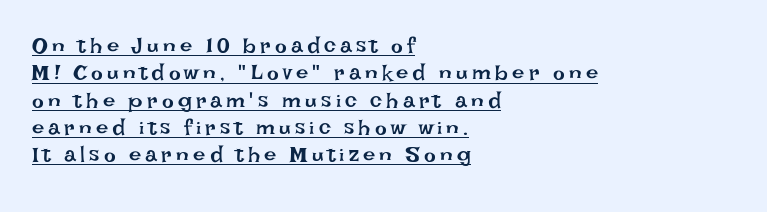
{"italic": "no", "bold": "no", "underline": "yes", "align": "left", "line_spacing_ratio": 1.24, "glyph_px": 22}
